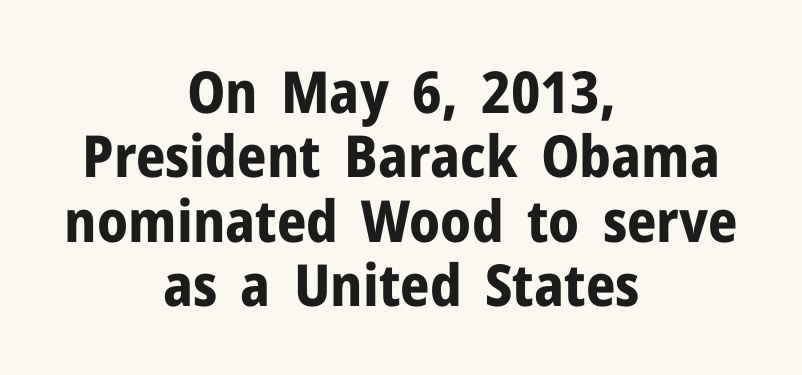
The image shows 58 px bold sans-serif type, upright; set centered, tight line spacing (1.11x), normal letter spacing, not underlined; low stroke contrast and a medium x-height.
